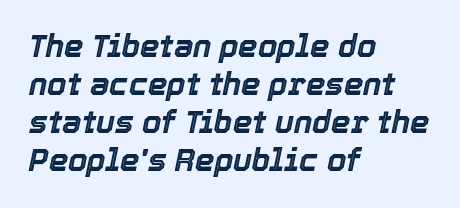
The image shows 31 px text type, italic (leaning right); set left-aligned, line spacing 1.23x, normal letter spacing, not underlined; a medium x-height.
